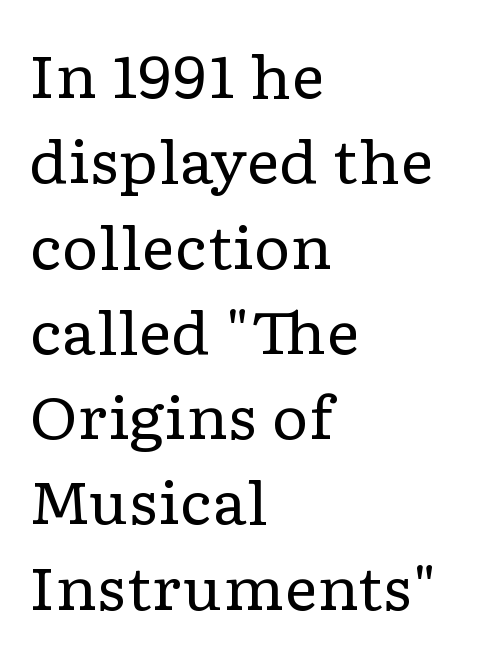
The image shows 58 px regular-weight, wide serif type, upright; set left-aligned, normal line spacing (1.47x), normal letter spacing, not underlined; low stroke contrast and a medium x-height.
